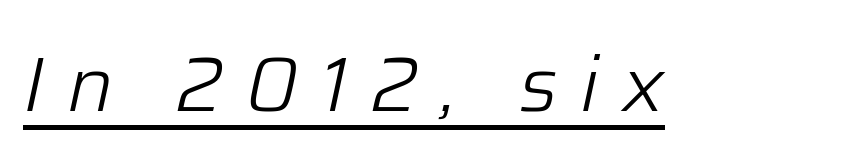
This is underlined copy, the kind a proofreader might mark for attention. This rendering widens character spacing well past its baseline value. Proportional: the letters do not fall into vertical columns. This is oblique type, the kind used for emphasis or titles. No letter is thick-stroked: the sample isn't bold.
